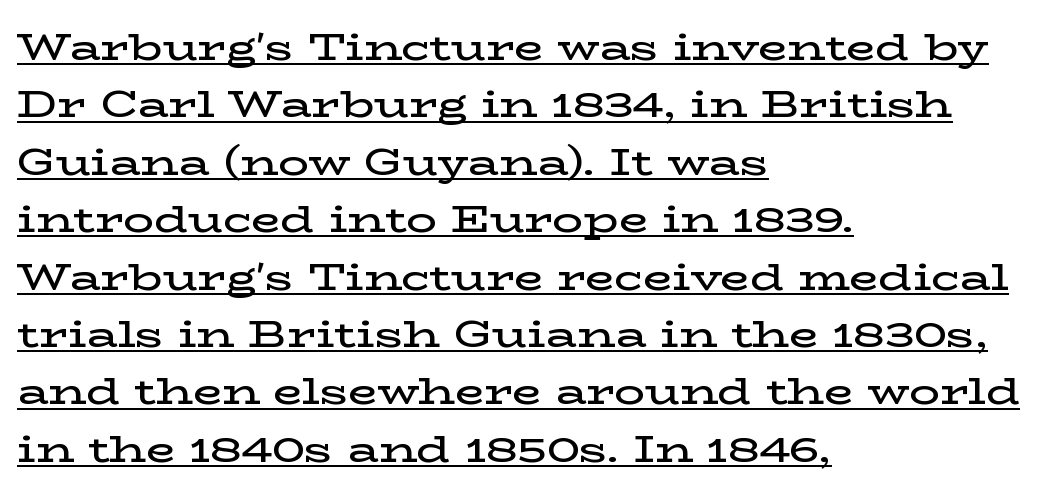
Characters follow at the spacing the type designer built in. Vertical strokes here are truly vertical. Every letter is mildly thick-stroked: semibold rather than bold. This rendering employs a face with finishing strokes, i.e., a serif. Varying glyph widths throughout — classic text-font behaviour. Every word sits above its own underline.
